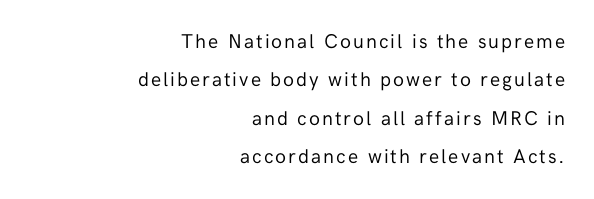
Q: Is the text bold? A: No.
Q: Is the text italic (slanted)? A: No, it is upright.
Q: Is the text underlined? A: No.
Q: How is the paragraph aligned? A: Right-aligned.
Q: Is the spacing between lines tight, normal or loose? A: Loose.
